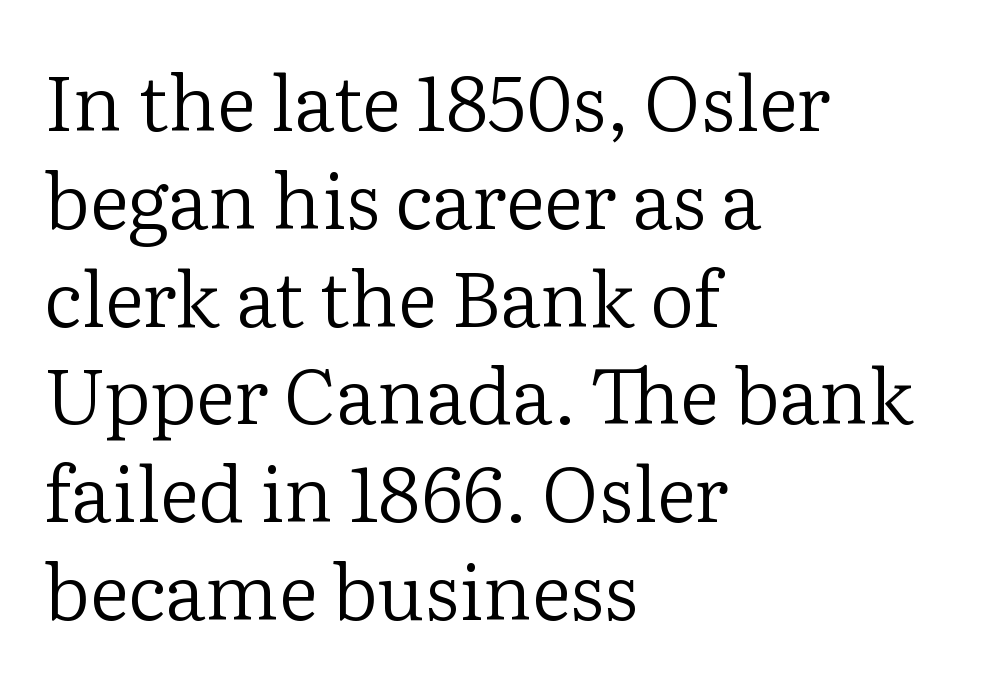
The image shows 77 px regular-weight serif type, upright; set left-aligned, normal line spacing (1.27x), normal letter spacing, not underlined; low stroke contrast and a medium x-height.
